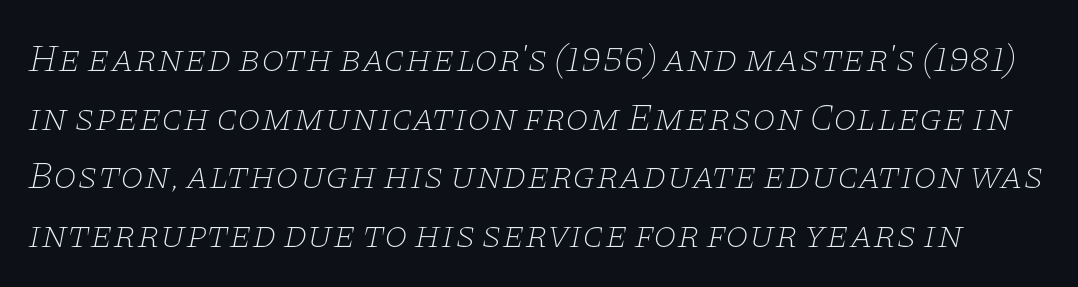
{"serif": "yes", "italic": "yes", "lean": "right", "slant_degrees": 11, "bold": "no", "weight": "thin", "width": "wide", "stroke_contrast": "low", "x_height": "large", "monospaced": "no", "underline": "no", "line_spacing": "normal", "line_spacing_ratio": 1.54, "letter_spacing": "normal", "letter_spacing_em": 0.0, "glyph_px": 38}
